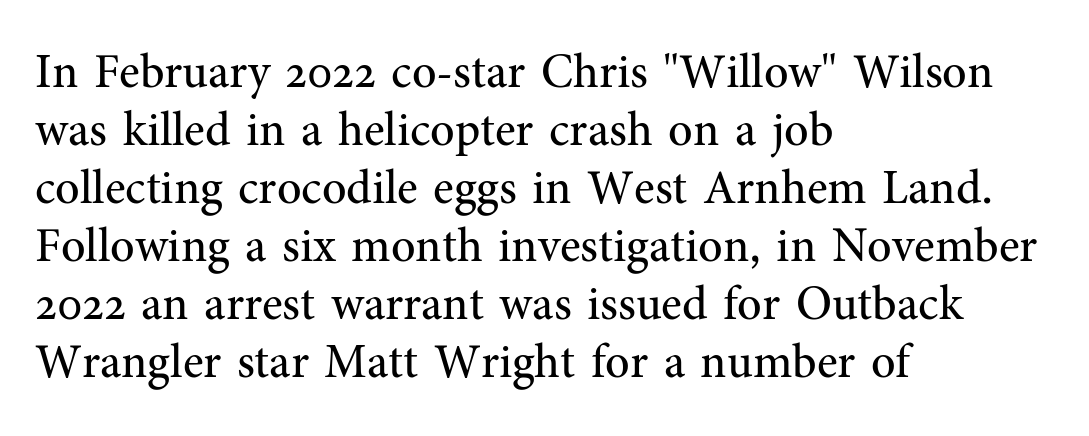
The image shows 48 px regular-weight serif type, upright; set left-aligned, line spacing 1.21x, normal letter spacing, not underlined; medium stroke contrast and a medium x-height.
